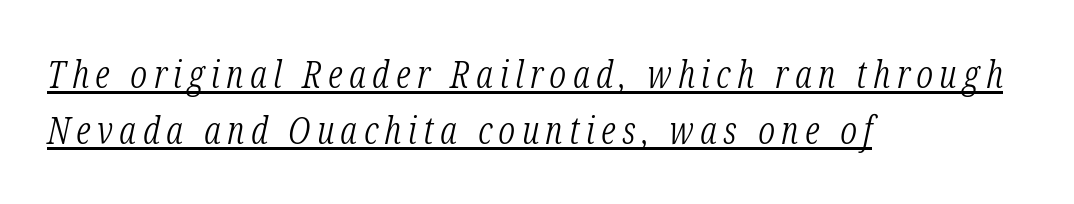
Q: Is the text bold? A: No.
Q: Is the text italic (slanted)? A: Yes, it leans right by about 12 degrees.
Q: Is the typeface a serif or a sans-serif typeface? A: Serif.
Q: Is the text underlined? A: Yes.
Q: How is the paragraph aligned? A: Left-aligned.
Q: Is the spacing between lines tight, normal or loose? A: Normal.
Q: Width (condensed, normal, or wide)? A: Condensed.
Q: Stroke contrast? A: Low.
Q: x-height? A: Medium.
Q: Monospaced? A: No.
